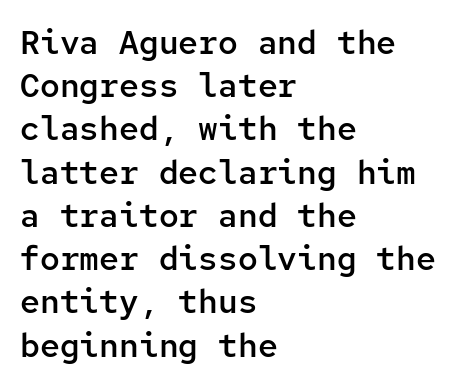
Compared with typical paragraphs, the rows here are spaced about the same. Unlike italic type, these characters show no tilt at all. The passage shown is typeset with a sans-serif family. Clear beneath every line of the passage. Each letter, wide or thin by design, is forced into the same width here. Each line starts at the same left margin while the right side varies.
